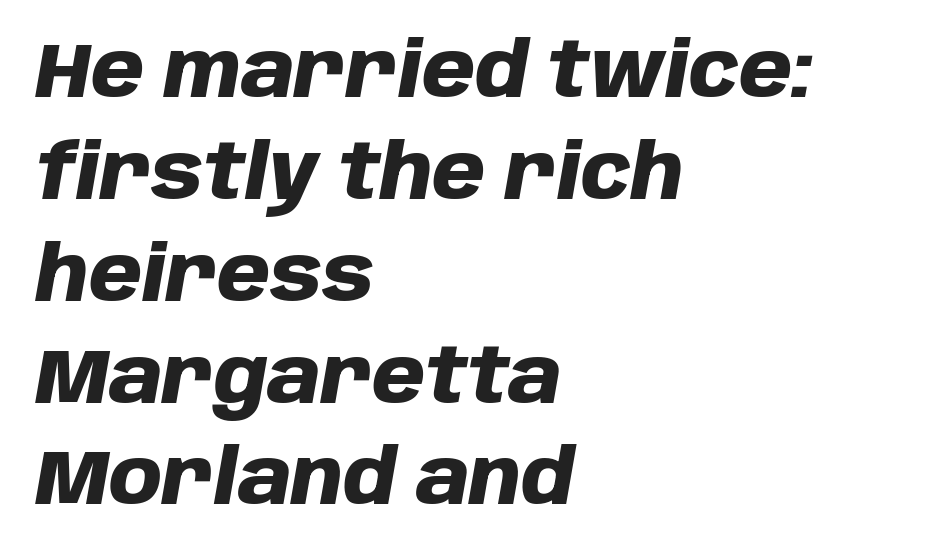
Each letter keeps its own natural width here, so spacing adapts to shape. An italicized treatment has been applied to the whole sample. The leading is moderate, giving the passage an even texture. How are the letters spaced? Ordinarily, with no added tracking.
